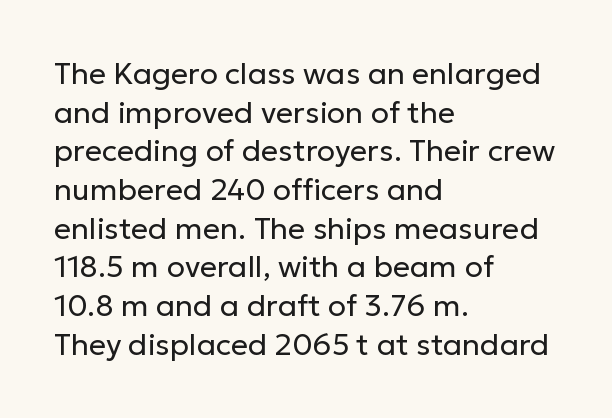
Classification — sans serif. The line texture is even and compact thanks to regular tracking. No italicization has been applied; the sample stays upright. Has an underline been added? It has not.
